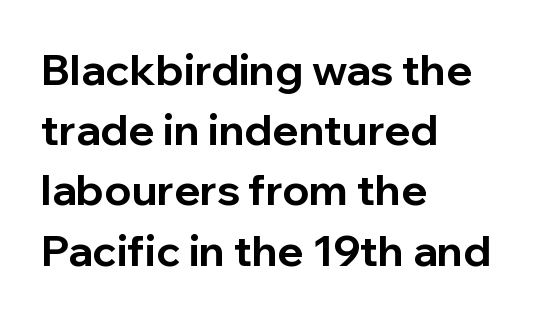
Q: Is the text bold? A: Yes.
Q: Is the text italic (slanted)? A: No, it is upright.
Q: Is the typeface a serif or a sans-serif typeface? A: Sans-serif.
Q: Is the text underlined? A: No.
Q: How is the paragraph aligned? A: Left-aligned.
Q: Is the spacing between letters normal or unusually wide? A: Normal.
Q: Is the spacing between lines tight, normal or loose? A: Normal.
Q: Width (condensed, normal, or wide)? A: Normal.
Q: Stroke contrast? A: Low.
Q: x-height? A: Medium.
Q: Monospaced? A: No.
